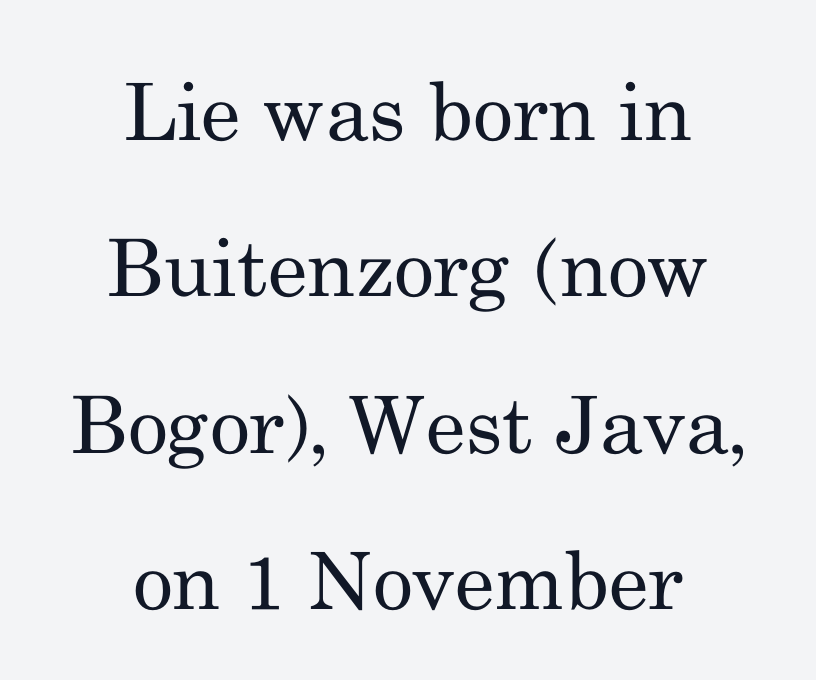
The image shows 79 px regular-weight serif type, upright; set centered, loose line spacing (1.98x), normal letter spacing, not underlined; medium stroke contrast and a small x-height.
